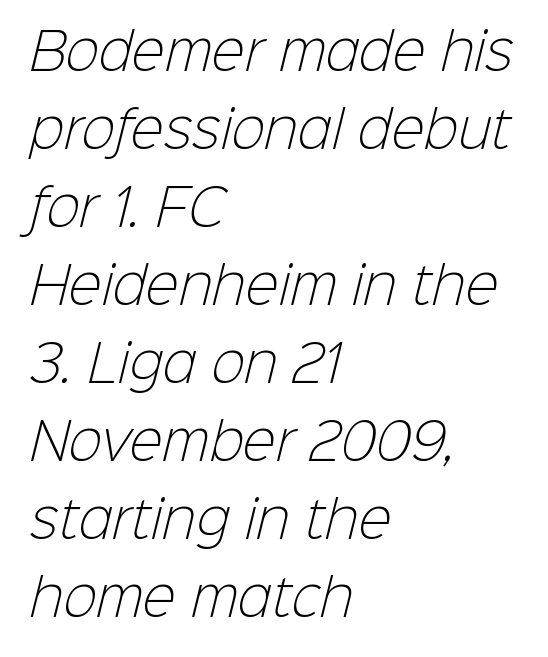
The leading is moderate, giving the passage an even texture. Varying glyph widths throughout — classic text-font behaviour. Reading down the block, your eye returns to a fixed left position each line. Heft: none added — not bold.
